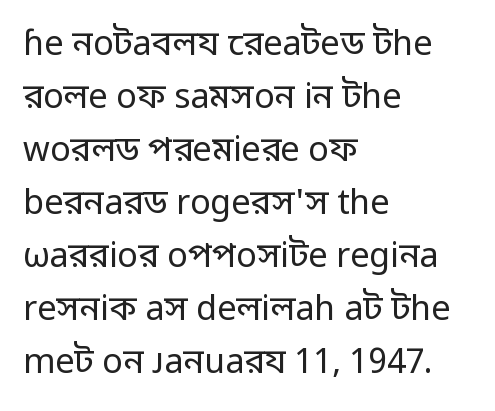
The image shows 34 px regular-weight sans-serif type, upright; set left-aligned, normal line spacing (1.56x), normal letter spacing, not underlined; low stroke contrast and a medium x-height.
